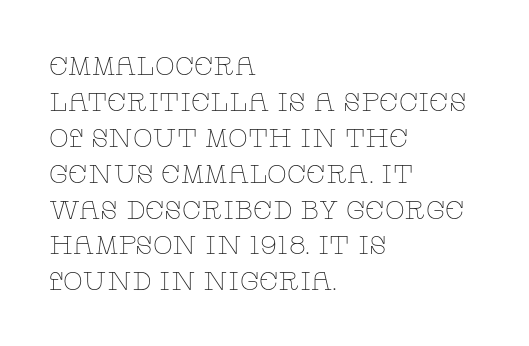
Q: Is the text bold? A: No.
Q: Is the text italic (slanted)? A: No, it is upright.
Q: Is the text underlined? A: No.
Q: How is the paragraph aligned? A: Left-aligned.
Q: Is the spacing between letters normal or unusually wide? A: Normal.
Q: Is the spacing between lines tight, normal or loose? A: Normal.
